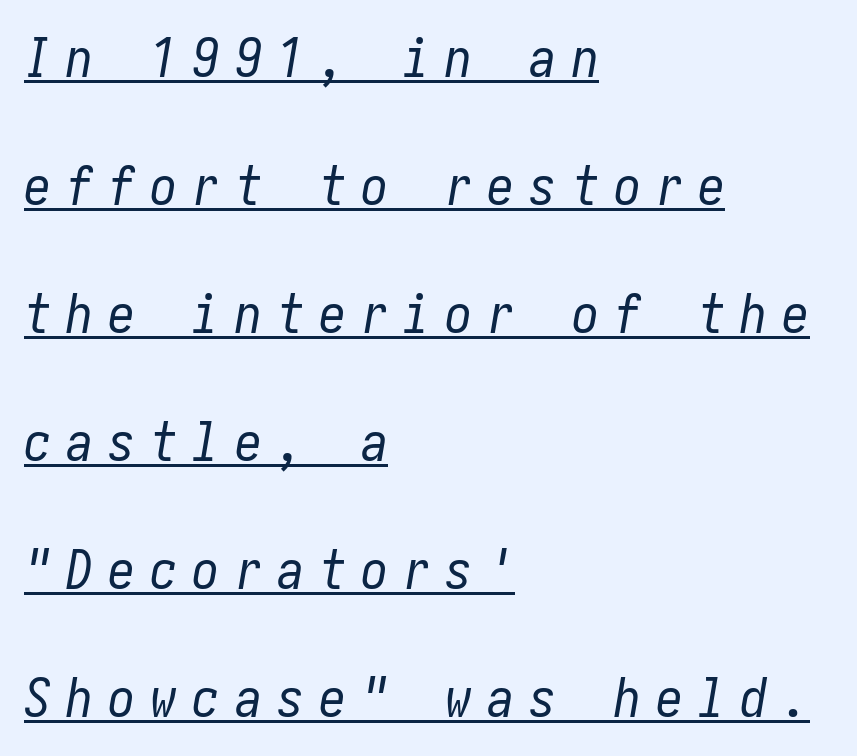
Q: Is the text bold? A: No.
Q: Is the text italic (slanted)? A: Yes, it leans right by about 10 degrees.
Q: Is the text underlined? A: Yes.
Q: How is the paragraph aligned? A: Left-aligned.
Q: Is the spacing between letters normal or unusually wide? A: Unusually wide.
Q: Is the spacing between lines tight, normal or loose? A: Loose.
Q: Width (condensed, normal, or wide)? A: Condensed.
Q: Stroke contrast? A: Low.
Q: x-height? A: Medium.
